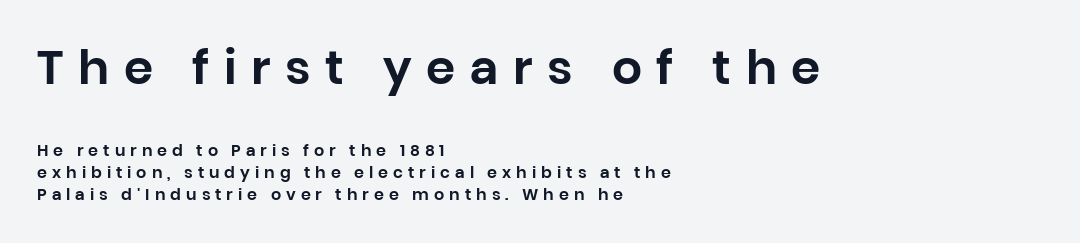
Q: Is the text italic (slanted)? A: No, it is upright.
Q: Is the typeface a serif or a sans-serif typeface? A: Sans-serif.
Q: Is the text underlined? A: No.
Q: How is the paragraph aligned? A: Left-aligned.
Q: Is the spacing between letters normal or unusually wide? A: Unusually wide.
Q: Is the spacing between lines tight, normal or loose? A: Normal.
Q: Which block of text is set in a larger size, the first (top) or the second (bottom)? A: The first (top) one.
Q: Width (condensed, normal, or wide)? A: Normal.
Q: Stroke contrast? A: Low.
Q: x-height? A: Large.
Q: Monospaced? A: No.
